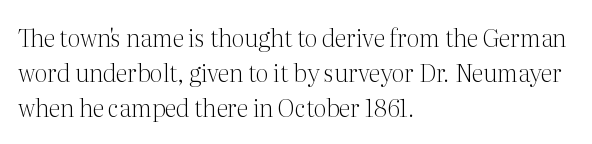
{"italic": "no", "bold": "no", "underline": "no", "align": "left", "line_spacing": "normal", "line_spacing_ratio": 1.46, "letter_spacing": "normal", "letter_spacing_em": 0.0, "glyph_px": 24}
